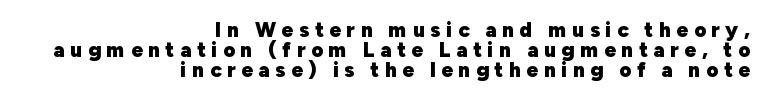
Notice how the stems are strictly vertical — no italics here. Casual observation: everything's shoved over to the right. Clear beneath every line of the passage. Weight: bold. The gaps between neighbouring characters are conspicuously large. The designer dialed line spacing down below the default.
